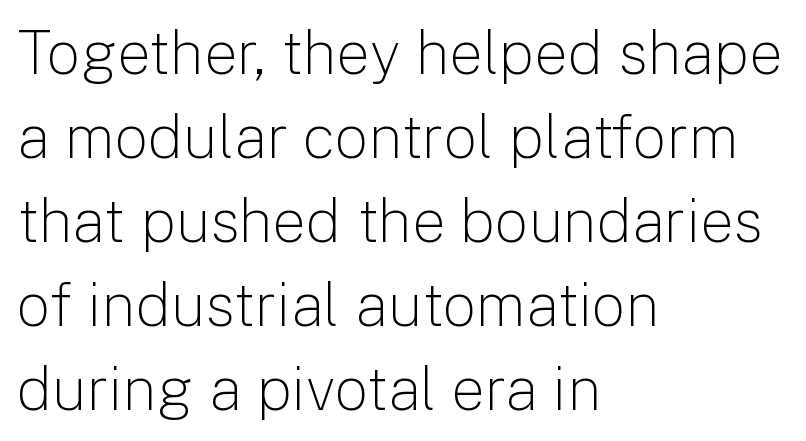
Q: Is the text bold? A: No.
Q: Is the text italic (slanted)? A: No, it is upright.
Q: Is the typeface a serif or a sans-serif typeface? A: Sans-serif.
Q: Is the text underlined? A: No.
Q: How is the paragraph aligned? A: Left-aligned.
Q: Is the spacing between letters normal or unusually wide? A: Normal.
Q: Is the spacing between lines tight, normal or loose? A: Normal.
Q: Width (condensed, normal, or wide)? A: Normal.
Q: Stroke contrast? A: Low.
Q: x-height? A: Medium.
Q: Monospaced? A: No.
